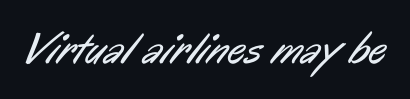
{"serif": "no", "bold": "no", "weight": "regular", "width": "condensed", "stroke_contrast": "low", "x_height": "medium", "monospaced": "no", "underline": "no", "letter_spacing": "normal", "letter_spacing_em": 0.0, "glyph_px": 44}
